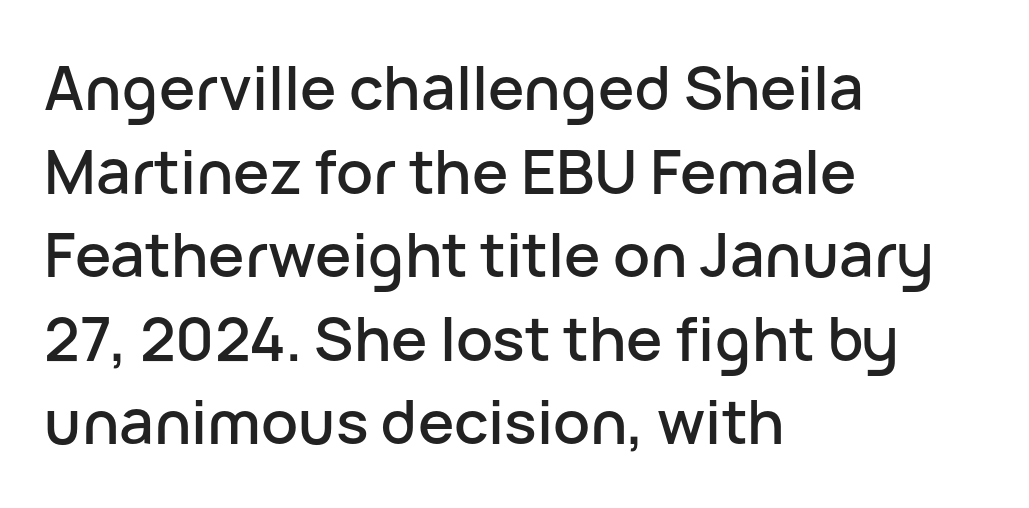
The image shows 61 px sans-serif type, upright; set left-aligned, normal line spacing (1.37x), normal letter spacing, not underlined; low stroke contrast and a medium x-height.
